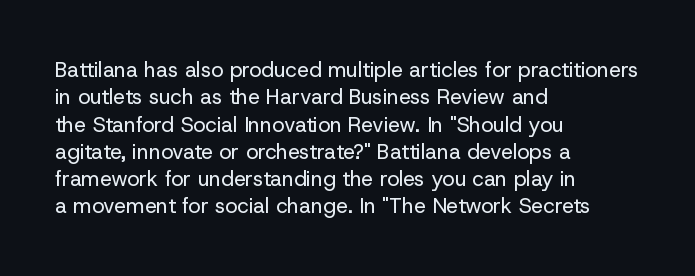
Q: Is the text bold? A: No.
Q: Is the text italic (slanted)? A: No, it is upright.
Q: Is the text underlined? A: No.
Q: How is the paragraph aligned? A: Left-aligned.
Q: Is the spacing between letters normal or unusually wide? A: Normal.
Q: Is the spacing between lines tight, normal or loose? A: Normal.
